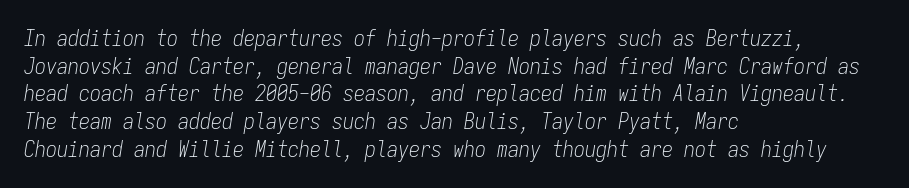
Q: Is the text bold? A: No.
Q: Is the text italic (slanted)? A: Yes, it leans right by about 9 degrees.
Q: Is the text underlined? A: No.
Q: How is the paragraph aligned? A: Left-aligned.
Q: Is the spacing between letters normal or unusually wide? A: Normal.
Q: Is the spacing between lines tight, normal or loose? A: Normal.
